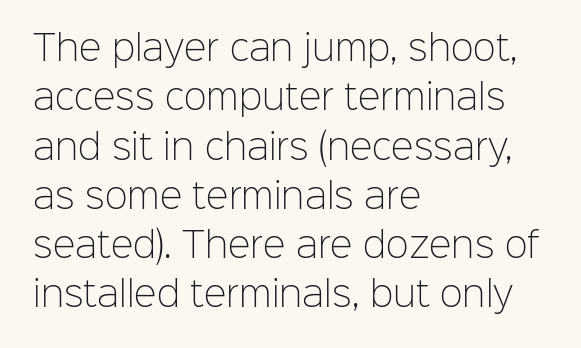
The image shows 34 px light sans-serif type, upright; set left-aligned, normal line spacing (1.45x), normal letter spacing, not underlined; low stroke contrast and a medium x-height.
